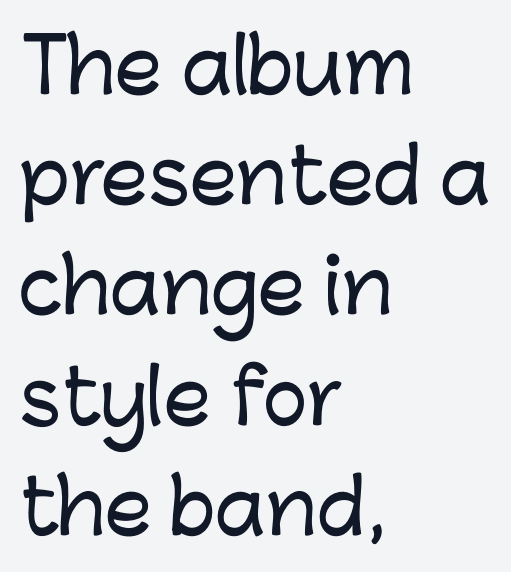
{"serif": "no", "italic": "no", "width": "normal", "stroke_contrast": "low", "x_height": "medium", "monospaced": "no", "underline": "no", "align": "left", "line_spacing": "normal", "line_spacing_ratio": 1.47, "letter_spacing": "normal", "letter_spacing_em": 0.0, "glyph_px": 75}
